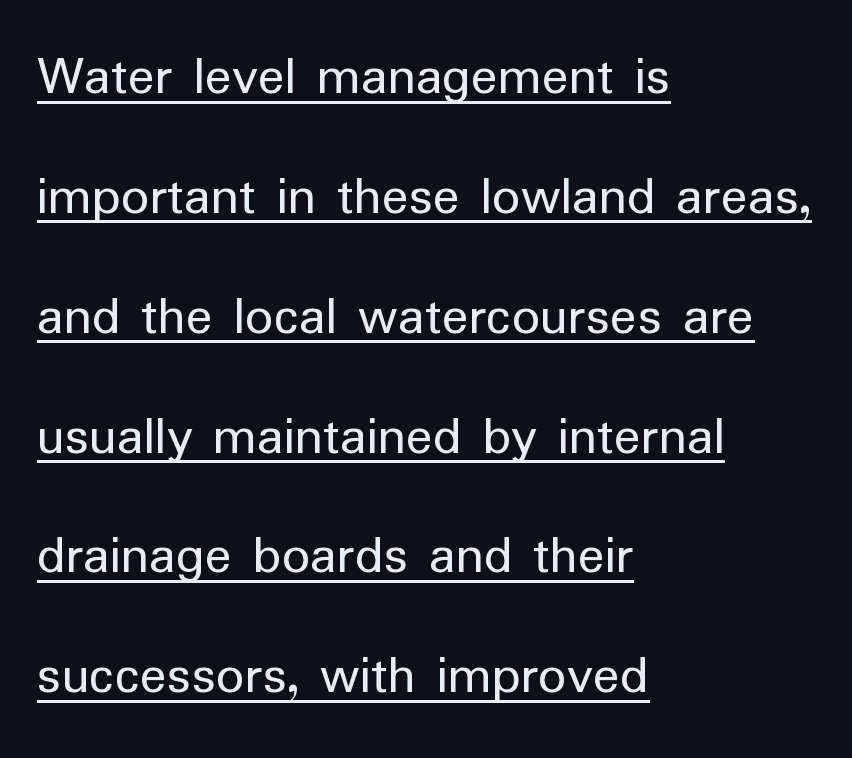
The image shows 56 px regular-weight sans-serif type, upright; set left-aligned, loose line spacing (2.14x), normal letter spacing, underlined; low stroke contrast and a medium x-height.
